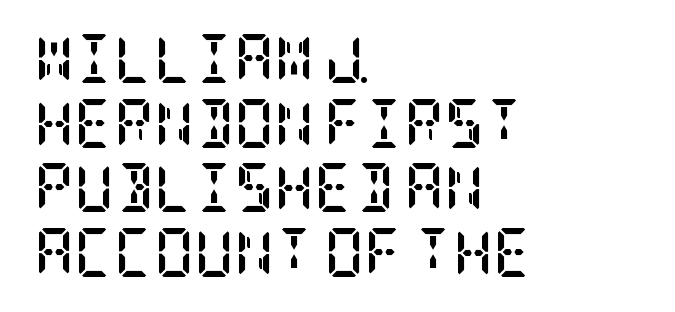
{"serif": "yes", "italic": "no", "bold": "yes", "weight": "semibold", "width": "condensed", "stroke_contrast": "low", "x_height": "large", "underline": "no", "align": "left", "line_spacing": "normal", "line_spacing_ratio": 1.32, "letter_spacing": "normal", "letter_spacing_em": 0.0, "glyph_px": 49}
